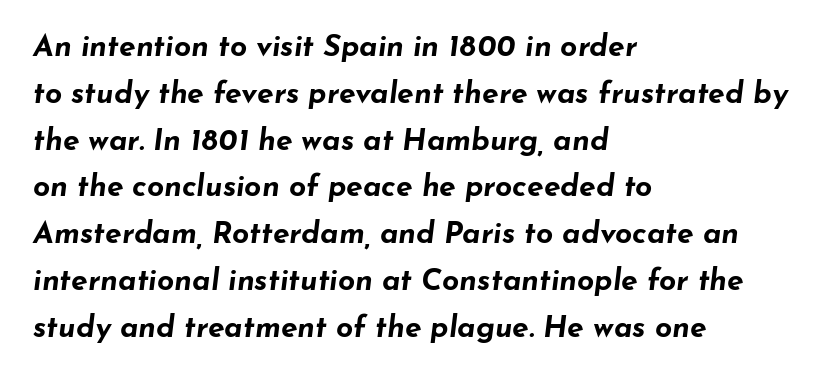
{"italic": "yes", "lean": "right", "slant_degrees": 7, "bold": "yes", "weight": "bold", "width": "wide", "stroke_contrast": "low", "x_height": "small", "monospaced": "no", "underline": "no", "align": "left", "line_spacing": "normal", "line_spacing_ratio": 1.56, "letter_spacing": "normal", "letter_spacing_em": 0.0, "glyph_px": 30}
